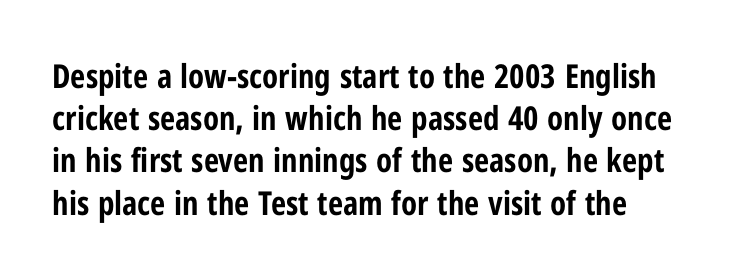
Casual observation: everything's shoved over to the left. Grotesque or geometric, the face here clearly has no serifs. Lines of text with bare space underneath. Compared with an ordinary text face, these strokes are far heavier — a full bold.
